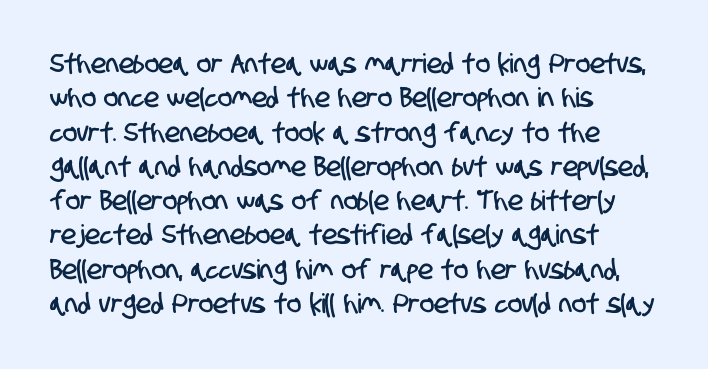
Q: Is the text underlined? A: No.
Q: How is the paragraph aligned? A: Left-aligned.
Q: Is the spacing between letters normal or unusually wide? A: Normal.
Q: Is the spacing between lines tight, normal or loose? A: Normal.
